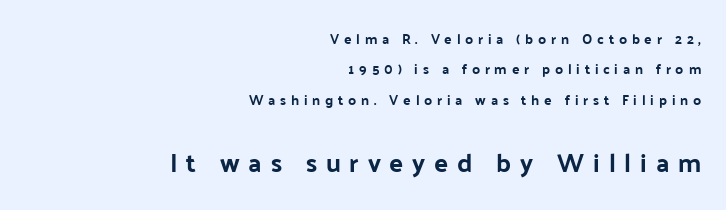
{"italic": "no", "underline": "no", "align": "right", "line_spacing": "loose", "line_spacing_ratio": 2.17, "letter_spacing": "wide", "letter_spacing_em": 0.34, "larger_block": "second", "size_ratio": 1.86, "glyph_px": 26}
